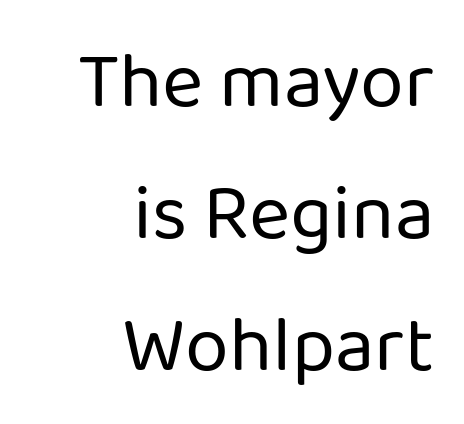
The lines sit at an ordinary, default distance from one another. Tracking here is standard; glyphs follow each other at the usual distance. The font's upright variant was chosen for this text. The letters advance in unequal steps, a hallmark of proportional type. The cut favours lightness, reaching ordinary text weight at its darkest.
